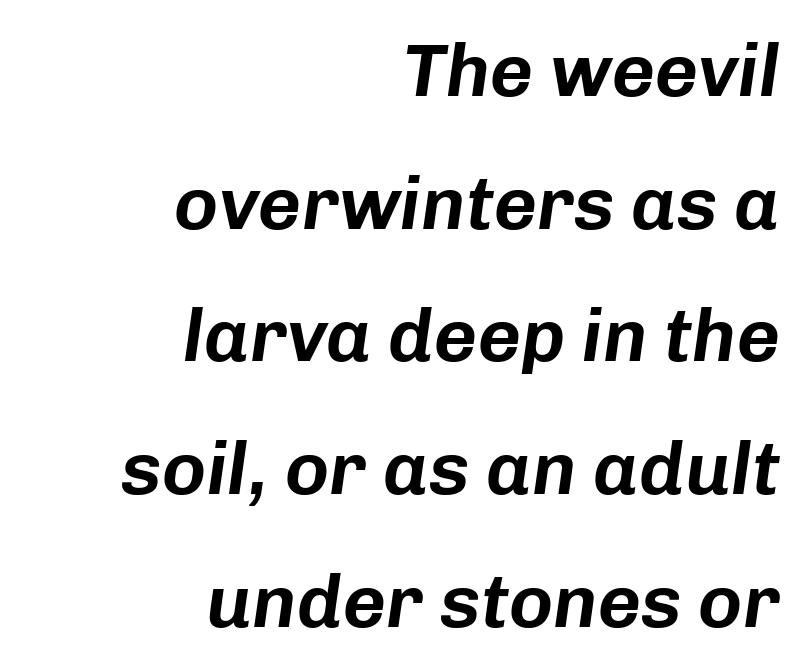
{"italic": "yes", "lean": "right", "slant_degrees": 8, "width": "normal", "stroke_contrast": "low", "x_height": "medium", "monospaced": "no", "underline": "no", "align": "right", "line_spacing_ratio": 1.77, "letter_spacing": "normal", "letter_spacing_em": 0.0, "glyph_px": 75}
